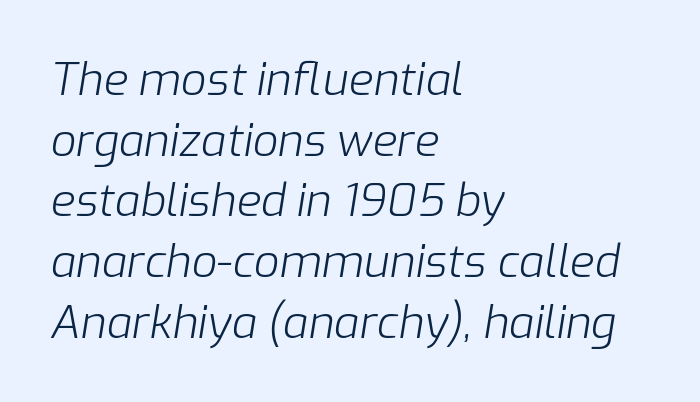
These lines are rendered in a variable-pitch font. Baseline-to-baseline distance is the conventional proportion of letter height. All the whitespace from short lines collects on the right. Characters follow at the spacing the type designer built in.
